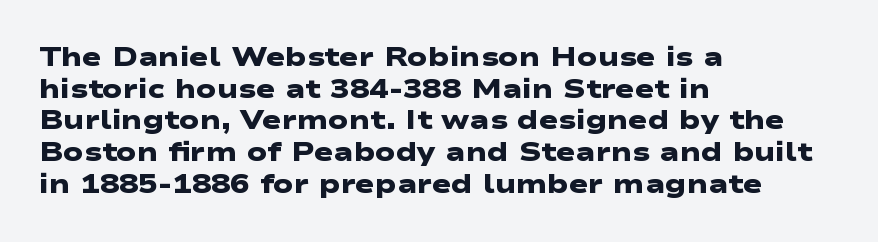
Q: Is the text bold? A: Yes.
Q: Is the text underlined? A: No.
Q: How is the paragraph aligned? A: Left-aligned.
Q: Is the spacing between letters normal or unusually wide? A: Normal.
